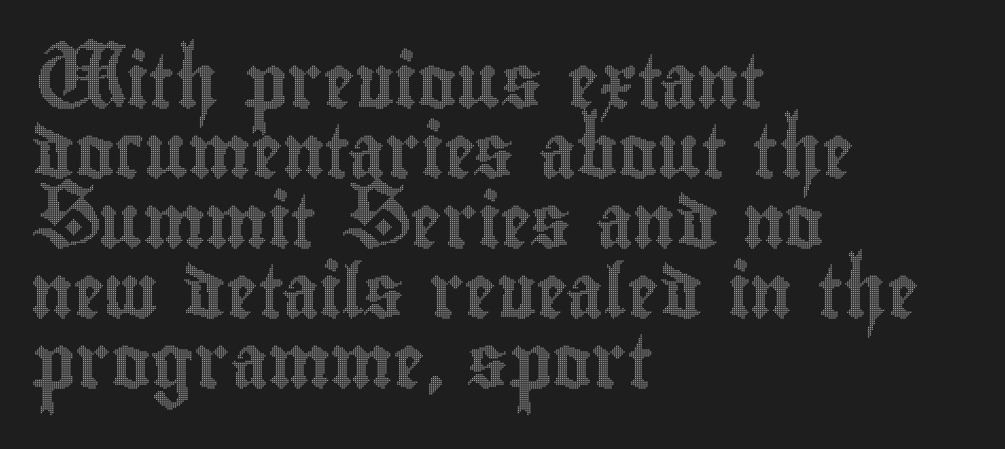
Q: Is the text italic (slanted)? A: No, it is upright.
Q: Is the text underlined? A: No.
Q: How is the paragraph aligned? A: Left-aligned.
Q: Is the spacing between letters normal or unusually wide? A: Normal.
Q: Is the spacing between lines tight, normal or loose? A: Normal.
Q: Width (condensed, normal, or wide)? A: Condensed.
Q: x-height? A: Small.
Q: Monospaced? A: No.
